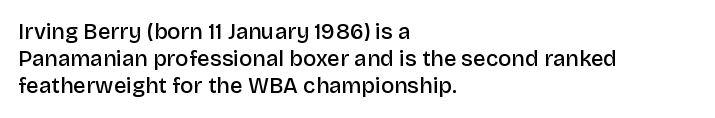
The image shows 22 px text type, upright; set left-aligned, line spacing 1.23x, normal letter spacing, not underlined.
